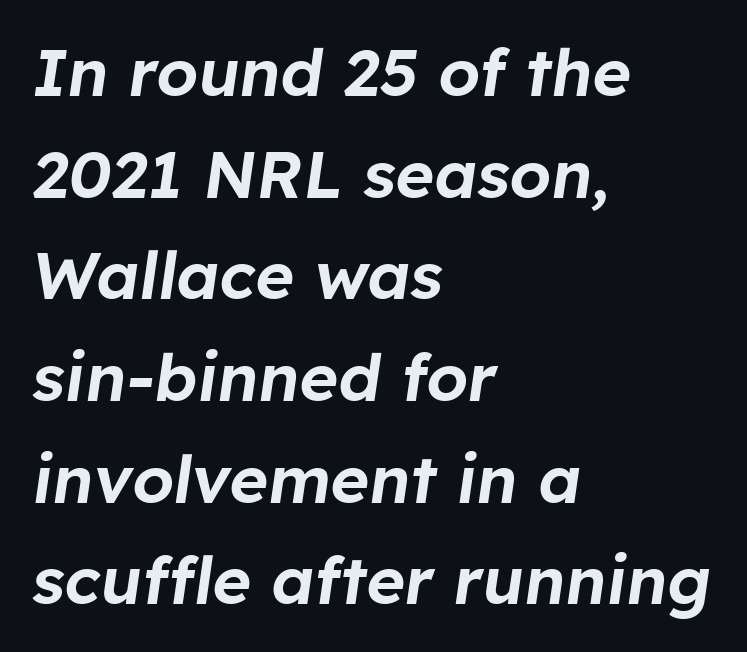
Q: Is the text italic (slanted)? A: Yes, it leans right by about 8 degrees.
Q: Is the text underlined? A: No.
Q: How is the paragraph aligned? A: Left-aligned.
Q: Is the spacing between letters normal or unusually wide? A: Normal.
Q: Is the spacing between lines tight, normal or loose? A: Normal.
Q: Width (condensed, normal, or wide)? A: Normal.
Q: Stroke contrast? A: Low.
Q: x-height? A: Medium.
Q: Monospaced? A: No.
